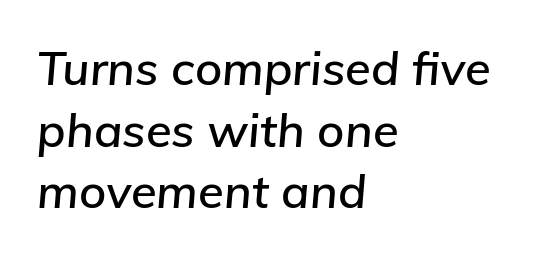
{"italic": "yes", "lean": "right", "slant_degrees": 5, "width": "normal", "stroke_contrast": "low", "x_height": "medium", "monospaced": "no", "underline": "no", "align": "left", "line_spacing": "normal", "line_spacing_ratio": 1.31, "letter_spacing": "normal", "letter_spacing_em": 0.0, "glyph_px": 47}
